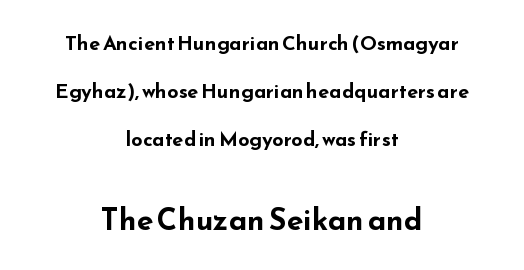
The passage shown is typed in a proportional face where columns would drift. Where is the straight margin? There isn't one; the lines are centered. If you drew a line through each stem, it would be perfectly vertical. Typesetter's note: full bold, strokes at maximum text heaviness. In terms of letterform style, serifs are entirely absent. A typesetter would call this zero additional tracking.
